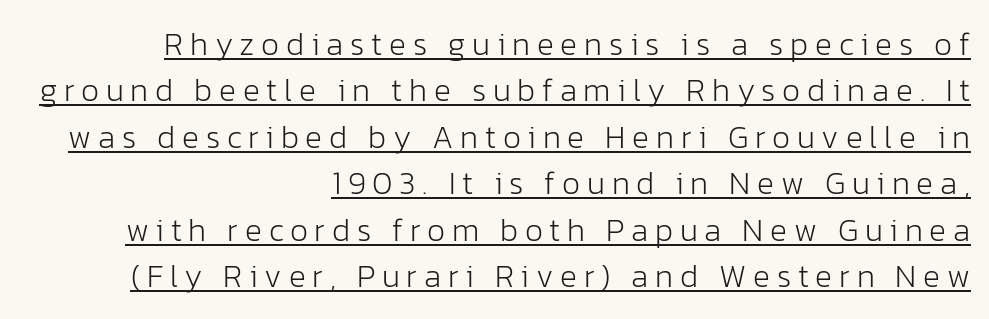
Q: Is the text bold? A: No.
Q: Is the text italic (slanted)? A: No, it is upright.
Q: Is the typeface a serif or a sans-serif typeface? A: Sans-serif.
Q: Is the text underlined? A: Yes.
Q: How is the paragraph aligned? A: Right-aligned.
Q: Is the spacing between letters normal or unusually wide? A: Unusually wide.
Q: Is the spacing between lines tight, normal or loose? A: Normal.
Q: Width (condensed, normal, or wide)? A: Normal.
Q: Stroke contrast? A: Low.
Q: x-height? A: Medium.
Q: Monospaced? A: No.
